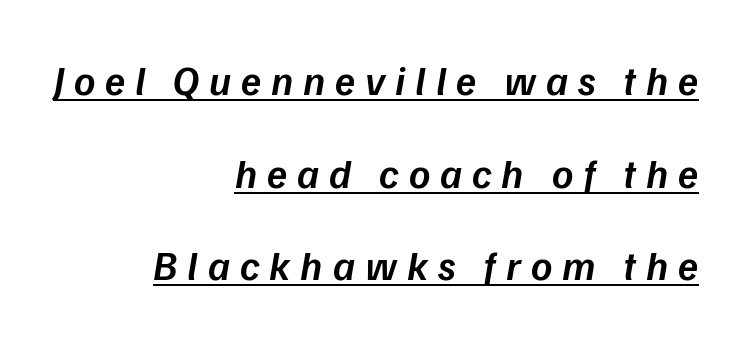
Q: Is the text bold? A: Semi-bold.
Q: Is the text italic (slanted)? A: Yes, it leans right by about 9 degrees.
Q: Is the text underlined? A: Yes.
Q: How is the paragraph aligned? A: Right-aligned.
Q: Is the spacing between letters normal or unusually wide? A: Unusually wide.
Q: Is the spacing between lines tight, normal or loose? A: Loose.
Q: Width (condensed, normal, or wide)? A: Normal.
Q: Stroke contrast? A: Low.
Q: x-height? A: Medium.
Q: Monospaced? A: No.
